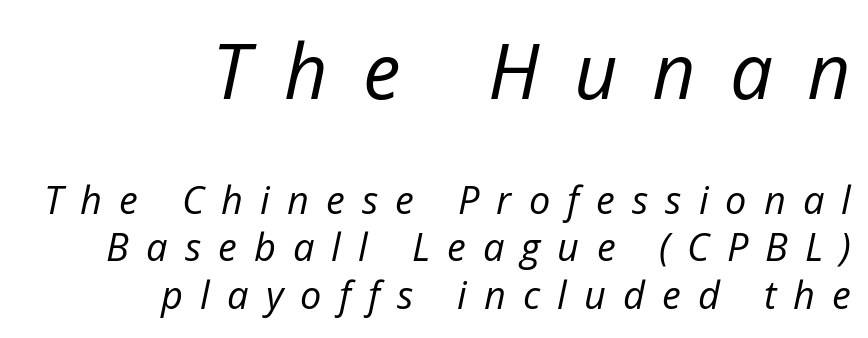
The tracking reads as deliberately expanded to a designer's eye. The vertical gap from one line to the next is medium. This sample is right-justified, so line beginnings fall wherever the words allow. Think of a printed novel: that variable character pitch is what you see here.
